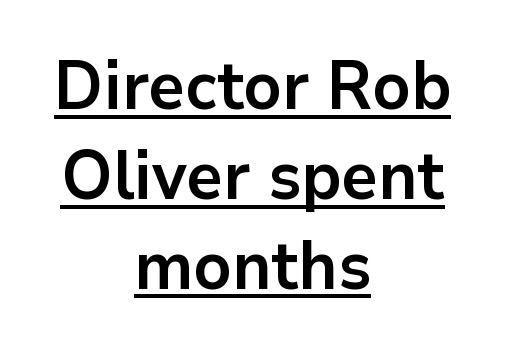
{"serif": "no", "italic": "no", "bold": "yes", "weight": "bold", "width": "normal", "stroke_contrast": "low", "x_height": "medium", "monospaced": "no", "underline": "yes", "align": "center", "line_spacing": "normal", "line_spacing_ratio": 1.34, "letter_spacing": "normal", "letter_spacing_em": 0.0, "glyph_px": 67}
